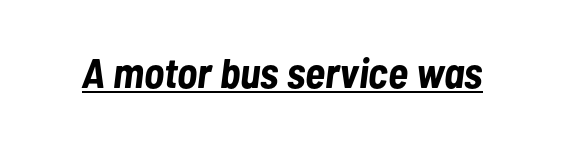
The image shows 42 px bold, condensed type, italic (leaning right); set normal letter spacing, underlined; low stroke contrast and a medium x-height.
